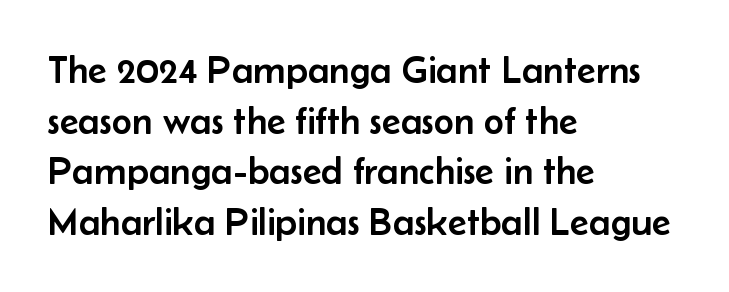
{"serif": "no", "italic": "no", "width": "normal", "stroke_contrast": "low", "x_height": "small", "monospaced": "no", "underline": "no", "align": "left", "line_spacing": "normal", "line_spacing_ratio": 1.3, "letter_spacing": "normal", "letter_spacing_em": 0.0, "glyph_px": 39}
